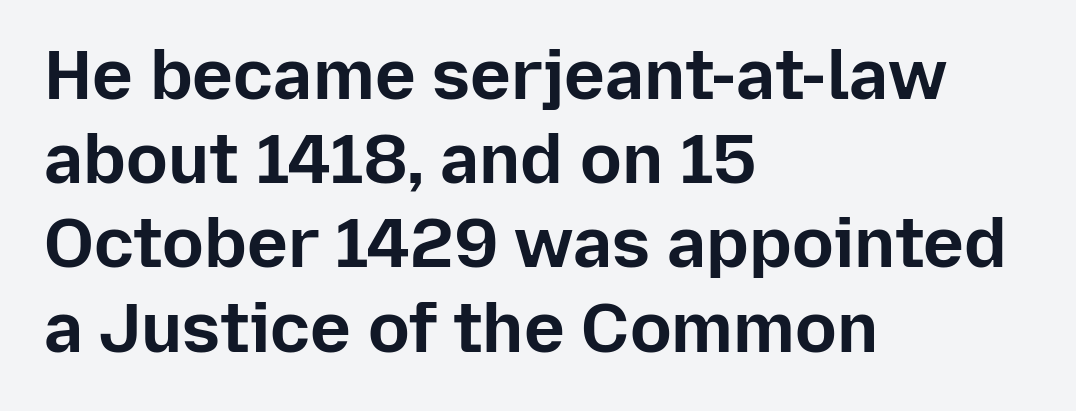
Q: Is the text bold? A: Yes.
Q: Is the text italic (slanted)? A: No, it is upright.
Q: Is the typeface a serif or a sans-serif typeface? A: Sans-serif.
Q: Is the text underlined? A: No.
Q: How is the paragraph aligned? A: Left-aligned.
Q: Is the spacing between letters normal or unusually wide? A: Normal.
Q: Width (condensed, normal, or wide)? A: Normal.
Q: Stroke contrast? A: Low.
Q: x-height? A: Medium.
Q: Monospaced? A: No.
